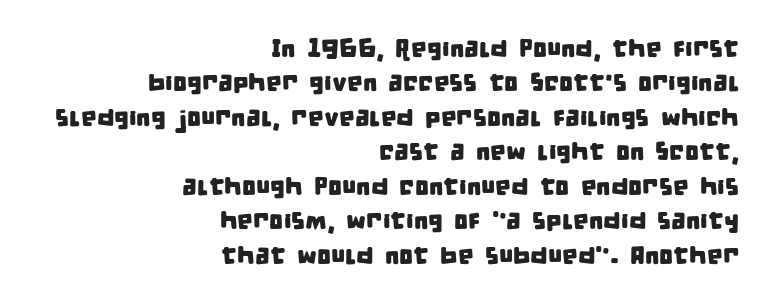
{"underline": "no", "align": "right", "line_spacing": "normal", "line_spacing_ratio": 1.38, "letter_spacing": "normal", "letter_spacing_em": 0.0, "glyph_px": 25}
